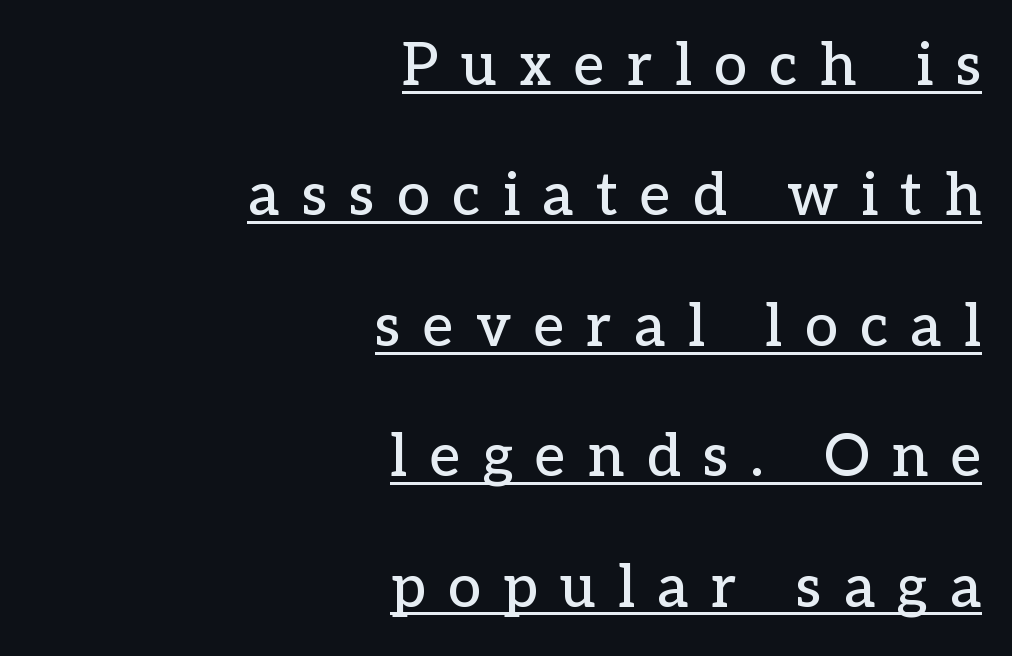
The image shows 59 px serif type, upright; set right-aligned, loose line spacing (2.21x), unusually wide letter spacing (+0.38 em), underlined; low stroke contrast and a medium x-height.
